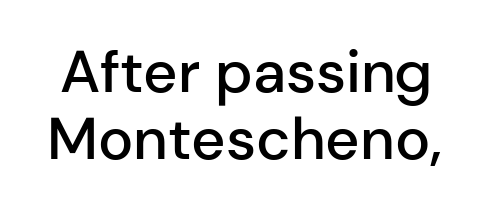
The image shows 59 px semibold sans-serif type, upright; set tight line spacing (1.13x), normal letter spacing, not underlined; low stroke contrast and a medium x-height.
